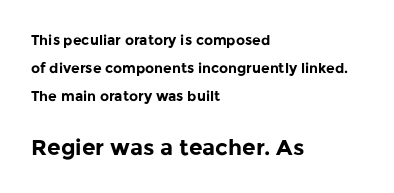
You get the small type first, then a jump to larger type. The lines are quadded left. In terms of leading, this rendering errs on the spacious side. The strip under each line holds only bare page. Do the letters lean? They stand straight. Thick stems and heavy bowls — unmistakably bold.
